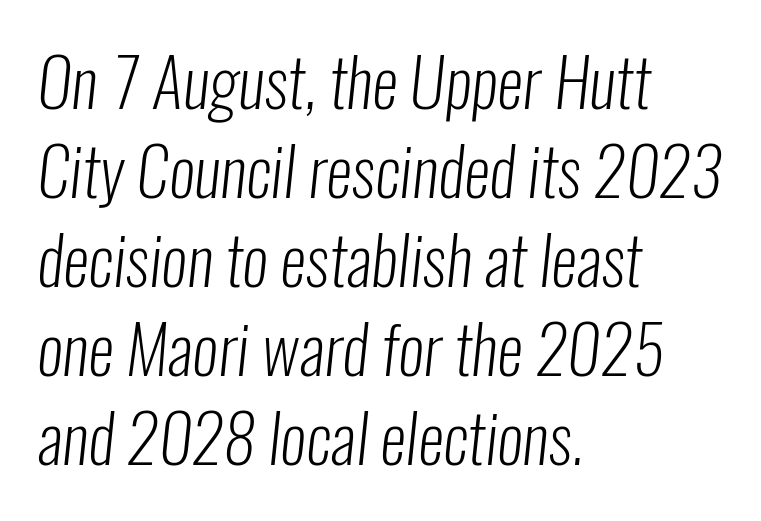
Leading matches the norm, producing a regular column. You could call the tracking neutral — neither tight nor loose. Leftover space on each line is placed entirely after the last word. Just letters on the line, the space beneath them empty. Serifs: no, the terminals of the letterforms are clean.
